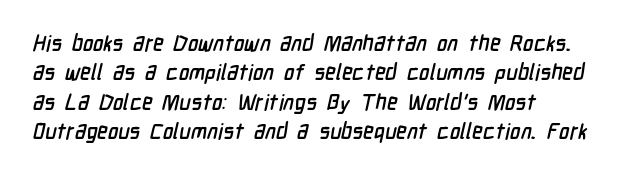
The image shows 22 px text type; set normal line spacing (1.33x), normal letter spacing, not underlined.
